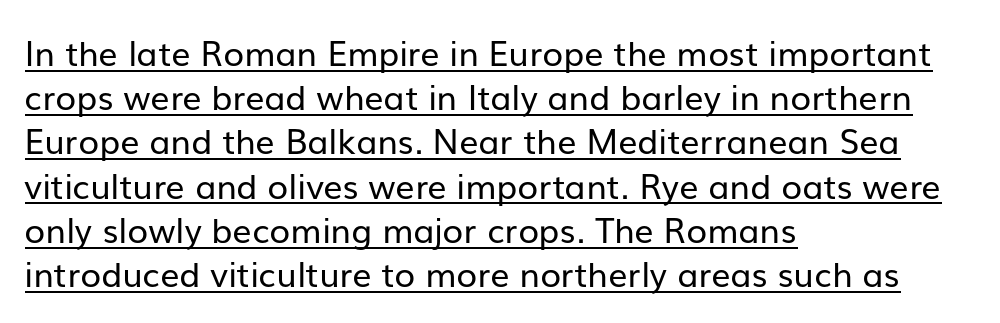
{"serif": "no", "italic": "no", "bold": "no", "weight": "regular", "width": "normal", "stroke_contrast": "low", "x_height": "medium", "monospaced": "no", "underline": "yes", "align": "left", "line_spacing": "normal", "line_spacing_ratio": 1.3, "letter_spacing": "normal", "letter_spacing_em": 0.0, "glyph_px": 34}
